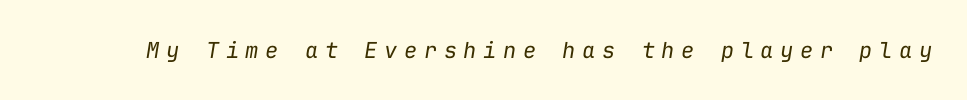
{"italic": "yes", "lean": "right", "slant_degrees": 9, "bold": "no", "underline": "no", "letter_spacing": "wide", "letter_spacing_em": 0.3, "glyph_px": 22}
